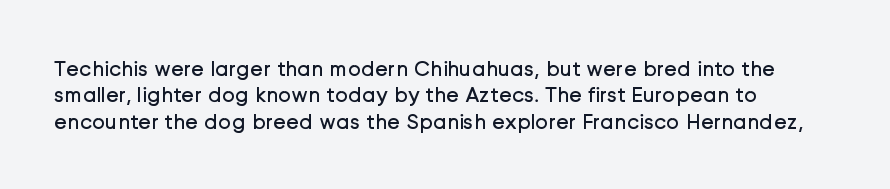
Q: Is the text bold? A: No.
Q: Is the text italic (slanted)? A: No, it is upright.
Q: Is the text underlined? A: No.
Q: How is the paragraph aligned? A: Left-aligned.
Q: Is the spacing between letters normal or unusually wide? A: Normal.
